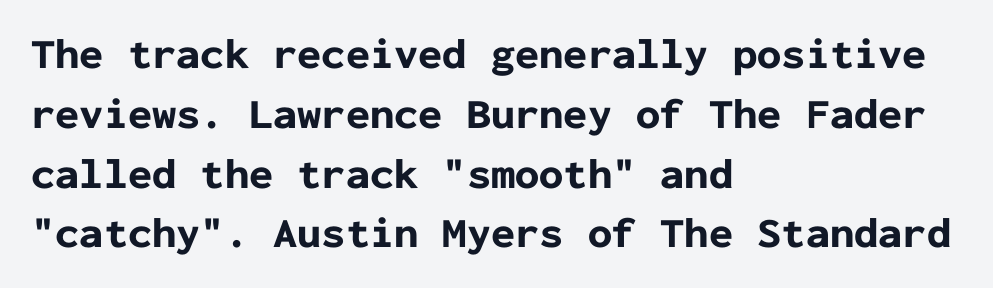
The image shows 43 px bold sans-serif type, upright, monospaced; set left-aligned, normal line spacing (1.39x), normal letter spacing, not underlined; low stroke contrast and a medium x-height.
